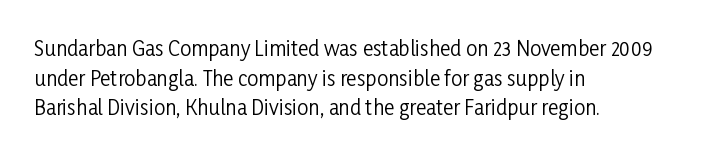
The image shows 20 px text type, upright; set left-aligned, normal line spacing (1.48x), normal letter spacing, not underlined.
